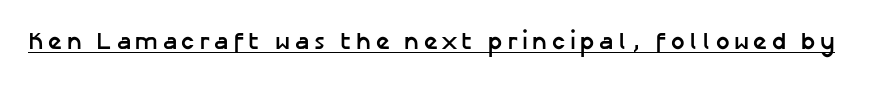
The image shows 24 px bold type, upright; set underlined.
